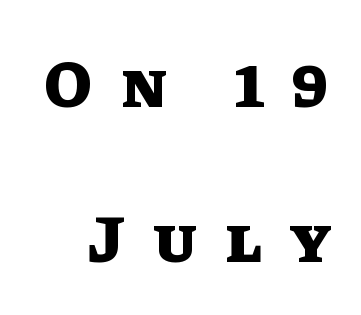
Q: Is the text bold? A: Yes.
Q: Is the text italic (slanted)? A: No, it is upright.
Q: Is the text underlined? A: No.
Q: Is the spacing between letters normal or unusually wide? A: Unusually wide.
Q: Is the spacing between lines tight, normal or loose? A: Loose.
Q: Width (condensed, normal, or wide)? A: Normal.
Q: Stroke contrast? A: Low.
Q: x-height? A: Large.
Q: Monospaced? A: No.
